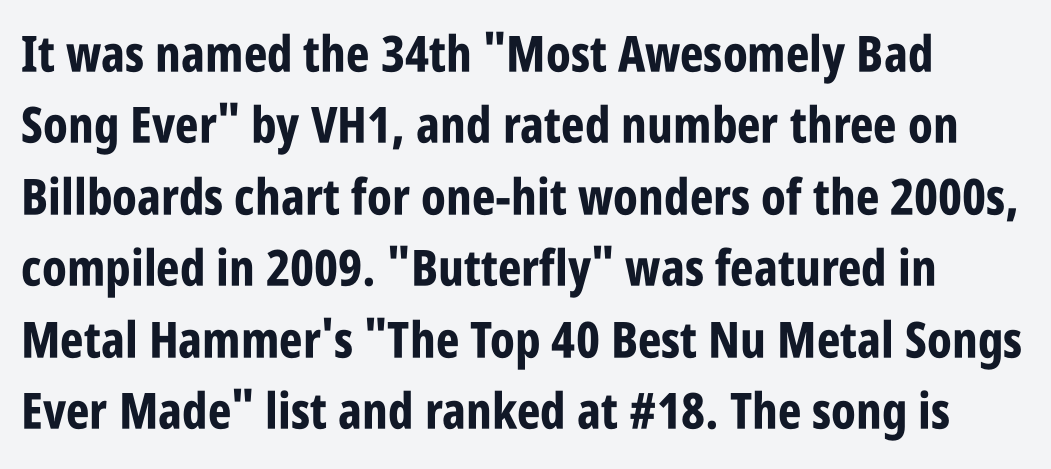
The image shows 50 px bold, condensed sans-serif type, upright; set normal line spacing (1.43x), normal letter spacing, not underlined; low stroke contrast and a large x-height.
